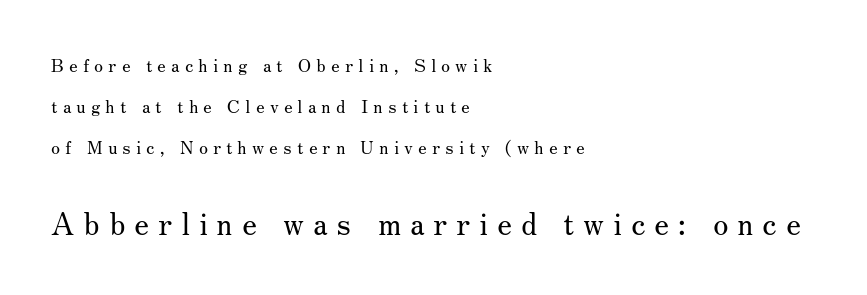
{"serif": "yes", "italic": "no", "bold": "no", "weight": "regular", "width": "normal", "stroke_contrast": "medium", "x_height": "small", "monospaced": "no", "underline": "no", "align": "left", "line_spacing": "loose", "line_spacing_ratio": 2.28, "letter_spacing": "wide", "letter_spacing_em": 0.29, "larger_block": "second", "size_ratio": 1.72, "glyph_px": 31}
